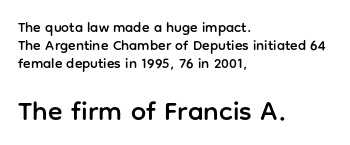
The image shows 27 px text type, upright; set left-aligned, normal line spacing (1.29x), normal letter spacing, not underlined; the second (bottom) block is 1.93x larger.
